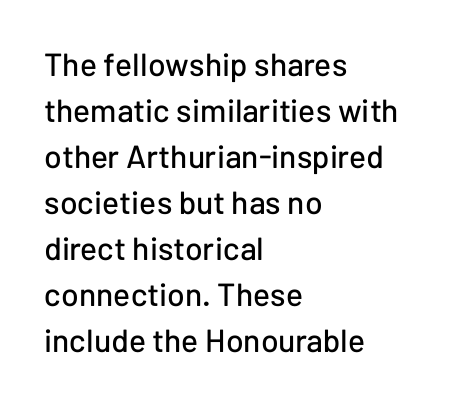
If you measured baseline to baseline, you'd find a middling distance. Characters remain perfectly vertical along every line. The text was rendered using a sans face with plain stroke endings. Is this a fixed-width face? No — the glyphs have proportional, varying widths. The specimen omits any rule beneath the text block's lines.
